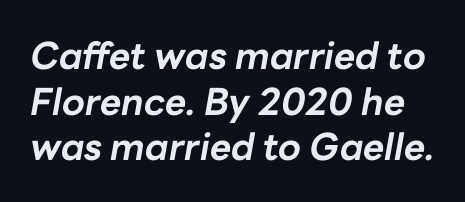
{"italic": "yes", "lean": "right", "slant_degrees": 10, "bold": "yes", "weight": "bold", "width": "normal", "stroke_contrast": "low", "x_height": "medium", "monospaced": "no", "underline": "no", "line_spacing_ratio": 1.23, "letter_spacing": "normal", "letter_spacing_em": 0.0, "glyph_px": 37}
